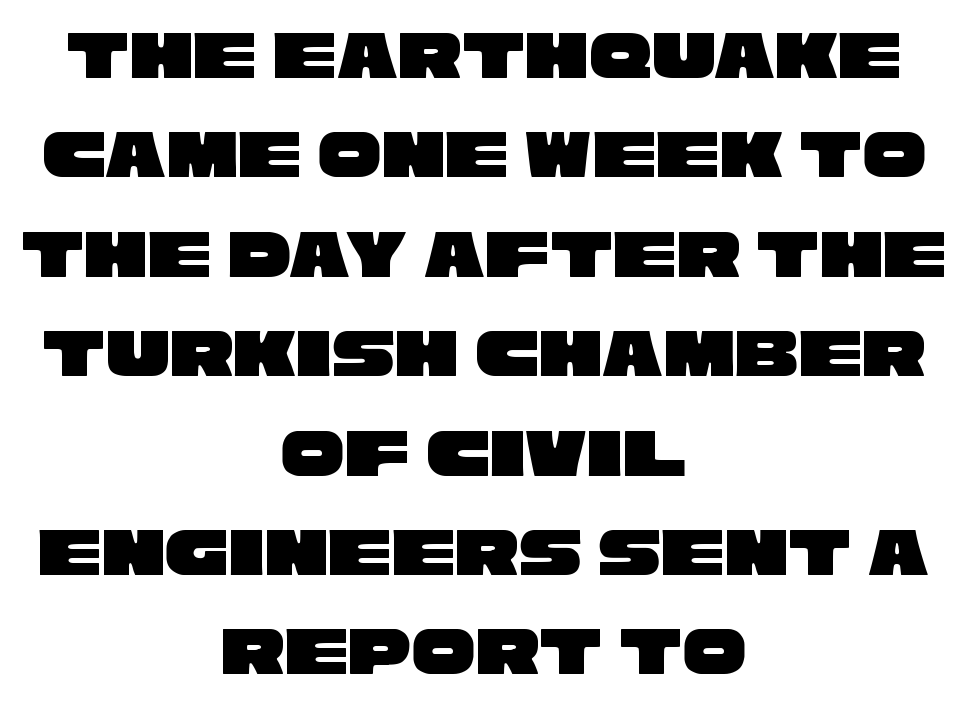
The rendering uses natural spacing where letterforms have individual widths. A sans-serif font was chosen for this passage. Rule under the text: the space is simply empty. The designer left line spacing at the default.
